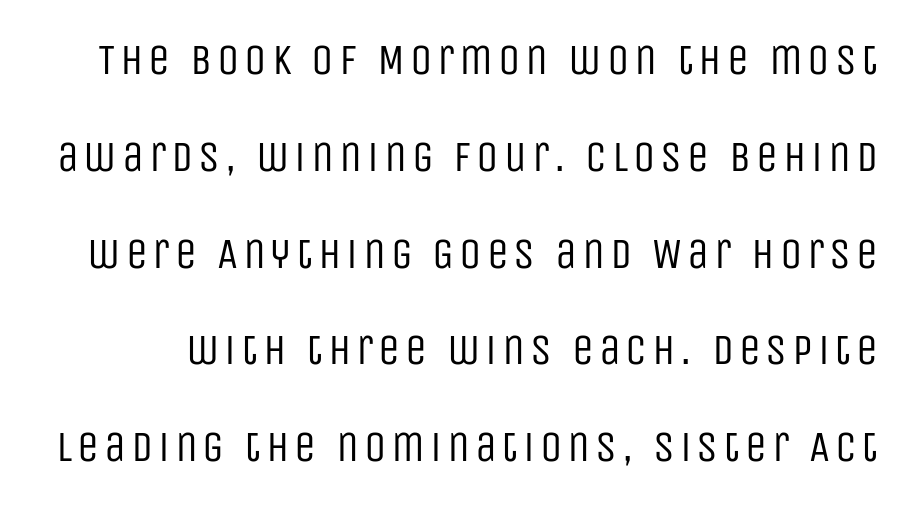
The image shows 44 px regular-weight, condensed sans-serif type, upright; set loose line spacing (2.2x), not underlined; low stroke contrast and a large x-height.
